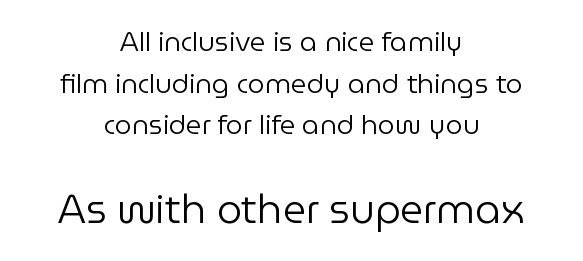
Q: Is the text bold? A: No.
Q: Is the text italic (slanted)? A: No, it is upright.
Q: Is the typeface a serif or a sans-serif typeface? A: Sans-serif.
Q: Is the text underlined? A: No.
Q: How is the paragraph aligned? A: Centered.
Q: Is the spacing between letters normal or unusually wide? A: Normal.
Q: Is the spacing between lines tight, normal or loose? A: Normal.
Q: Which block of text is set in a larger size, the first (top) or the second (bottom)? A: The second (bottom) one.
Q: Width (condensed, normal, or wide)? A: Normal.
Q: Stroke contrast? A: Low.
Q: x-height? A: Medium.
Q: Monospaced? A: No.
